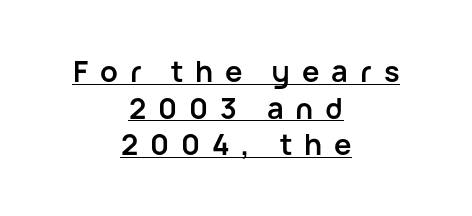
{"serif": "no", "italic": "no", "bold": "yes", "weight": "semibold", "width": "normal", "stroke_contrast": "low", "x_height": "medium", "monospaced": "no", "underline": "yes", "align": "center", "line_spacing": "normal", "line_spacing_ratio": 1.26, "letter_spacing": "wide", "letter_spacing_em": 0.41, "glyph_px": 29}
